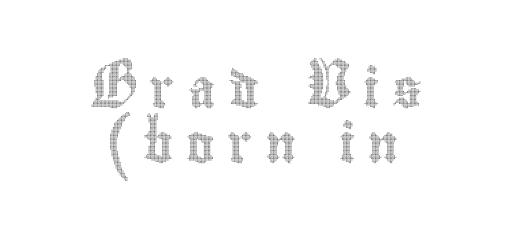
Q: Is the text italic (slanted)? A: No, it is upright.
Q: Is the text underlined? A: No.
Q: How is the paragraph aligned? A: Centered.
Q: Is the spacing between letters normal or unusually wide? A: Unusually wide.
Q: Is the spacing between lines tight, normal or loose? A: Normal.
Q: Width (condensed, normal, or wide)? A: Condensed.
Q: x-height? A: Small.
Q: Monospaced? A: No.
